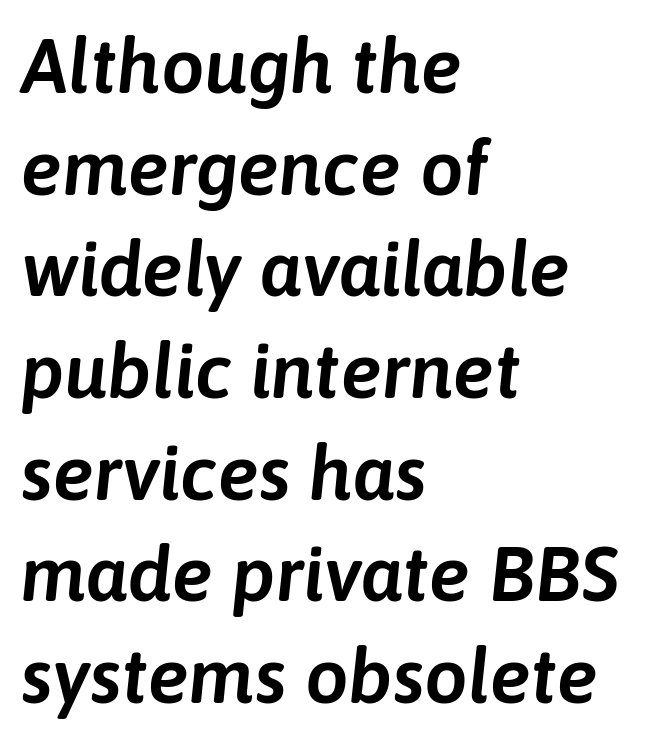
Q: Is the text italic (slanted)? A: Yes, it leans right by about 6 degrees.
Q: Is the text underlined? A: No.
Q: How is the paragraph aligned? A: Left-aligned.
Q: Is the spacing between letters normal or unusually wide? A: Normal.
Q: Is the spacing between lines tight, normal or loose? A: Normal.
Q: Width (condensed, normal, or wide)? A: Normal.
Q: Stroke contrast? A: Low.
Q: x-height? A: Medium.
Q: Monospaced? A: No.
